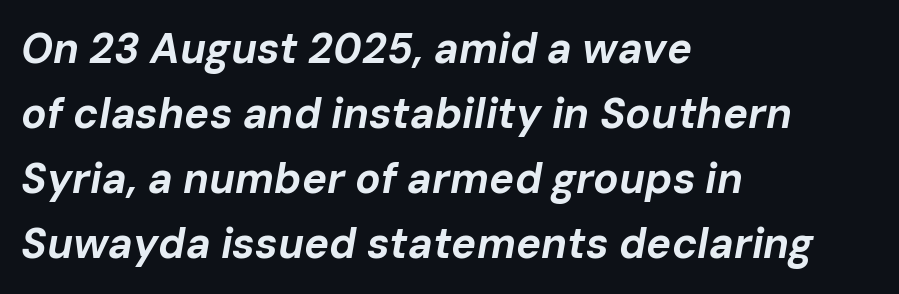
Q: Is the text bold? A: Yes.
Q: Is the text italic (slanted)? A: Yes, it leans right by about 10 degrees.
Q: Is the text underlined? A: No.
Q: How is the paragraph aligned? A: Left-aligned.
Q: Is the spacing between letters normal or unusually wide? A: Normal.
Q: Is the spacing between lines tight, normal or loose? A: Normal.
Q: Width (condensed, normal, or wide)? A: Normal.
Q: Stroke contrast? A: Low.
Q: x-height? A: Medium.
Q: Monospaced? A: No.
